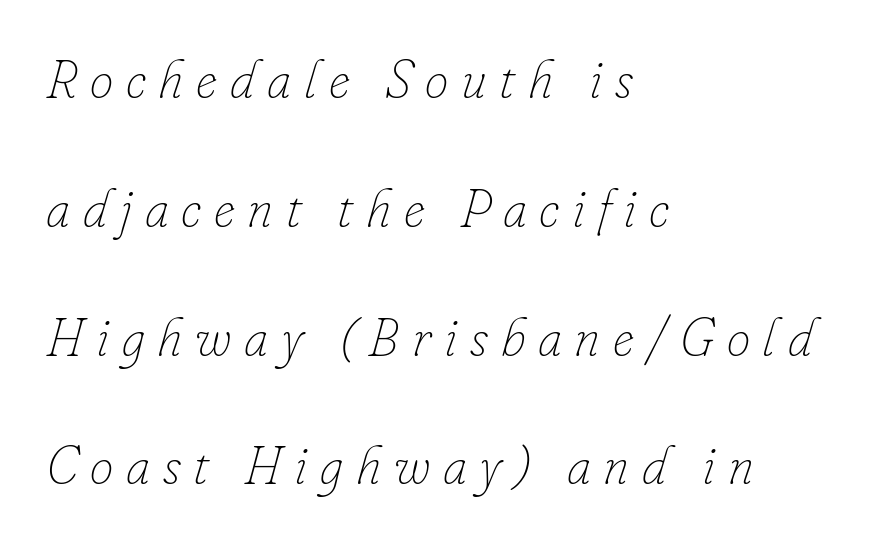
Compared with a centered layout, this one pins lines to the left instead. The rendering applies a slant to the glyphs. Decoration check: the copy has no underline. Summary of vertical rhythm: relaxed, with wide interline spacing. Each stroke keeps to a modest, everyday thickness or less. Letter spacing: wide.
